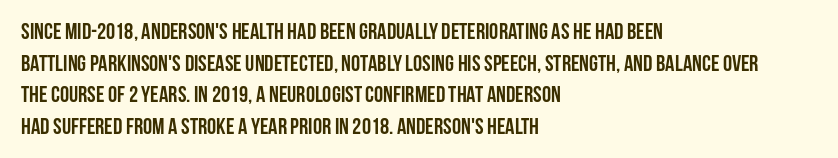
The lines are quadded left. Regular leading. Nothing unusual about the tracking: characters are spaced as the font intends. The font is running at its bold setting. Tall strokes in this sample are plumb rather than angled.
